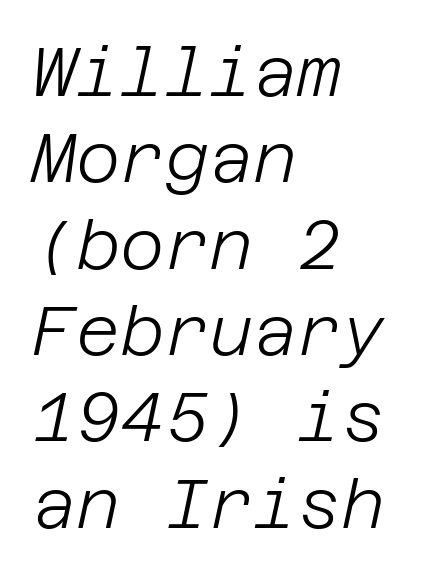
This sample keeps an unexceptional amount of space between lines. Plain, unruled lines of type. This reads as an unemphasized weight, regular at the heaviest. Visually the block forms a straight wall on the left and a jagged coastline on the right. These lines keep a tight, regular rhythm from letter to letter. You can tell it's italic because the verticals aren't actually vertical.
